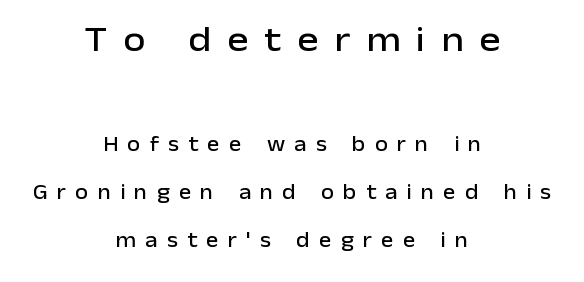
Students, note that the glyphs here are deliberately spaced far apart. The letters advance in unequal steps, a hallmark of proportional type. Each letter's strokes conclude bluntly, with no projecting serifs. Nope, not italic — everything's standing straight. Anything drawn beneath the words? Only blank space.
